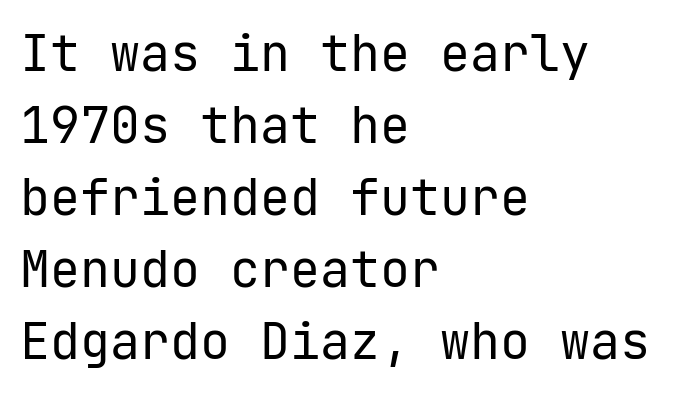
The type family on display is of the sans-serif kind. Nothing unusual about the tracking: characters are spaced as the font intends. Summary of vertical rhythm: regular, with standard interline spacing. No extra ink here — the face is not bold. Alignment: flush left.
